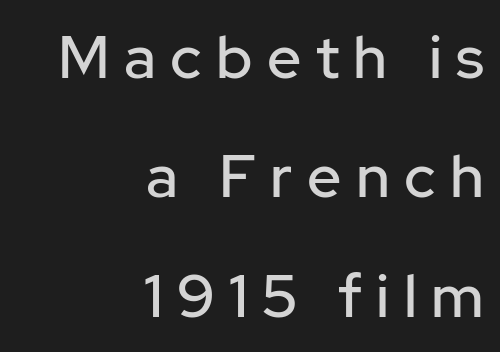
Does the lettering tilt? It doesn't — this is upright. Letterform terminals end flat and unadorned throughout the passage. The area under the type is left untouched. This block would shrink considerably if given ordinary leading; it's expanded now.
